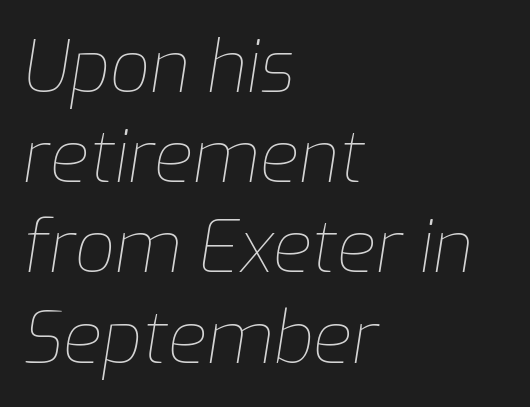
Q: Is the text bold? A: No.
Q: Is the text italic (slanted)? A: Yes, it leans right by about 9 degrees.
Q: Is the text underlined? A: No.
Q: How is the paragraph aligned? A: Left-aligned.
Q: Is the spacing between letters normal or unusually wide? A: Normal.
Q: Is the spacing between lines tight, normal or loose? A: Normal.
Q: Width (condensed, normal, or wide)? A: Normal.
Q: Stroke contrast? A: Low.
Q: x-height? A: Medium.
Q: Monospaced? A: No.
